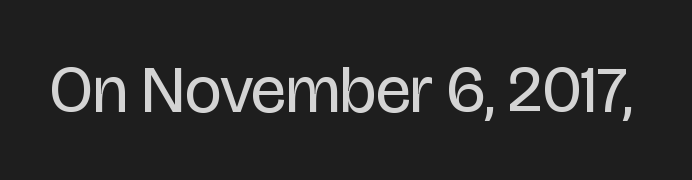
The image shows 66 px regular-weight, condensed sans-serif type, upright; set normal letter spacing, not underlined; low stroke contrast and a large x-height.
